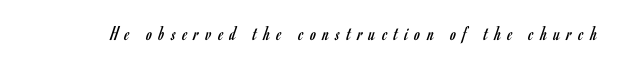
{"bold": "no", "underline": "no", "letter_spacing": "wide", "letter_spacing_em": 0.32, "glyph_px": 21}
